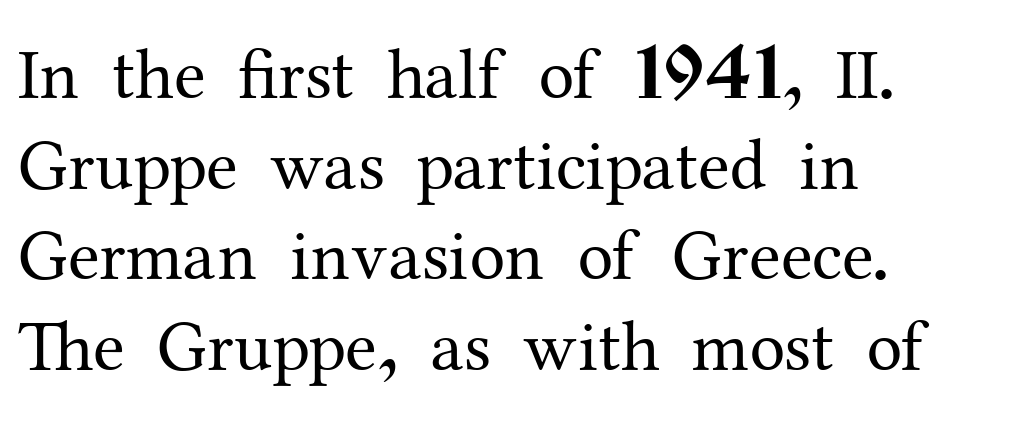
Spacing between characters is what you'd get straight out of the box. The lines in this sample share a left origin and differ only in where they stop. The rendering shows small feet on the letterforms — a serif design. A bare baseline throughout the passage.
